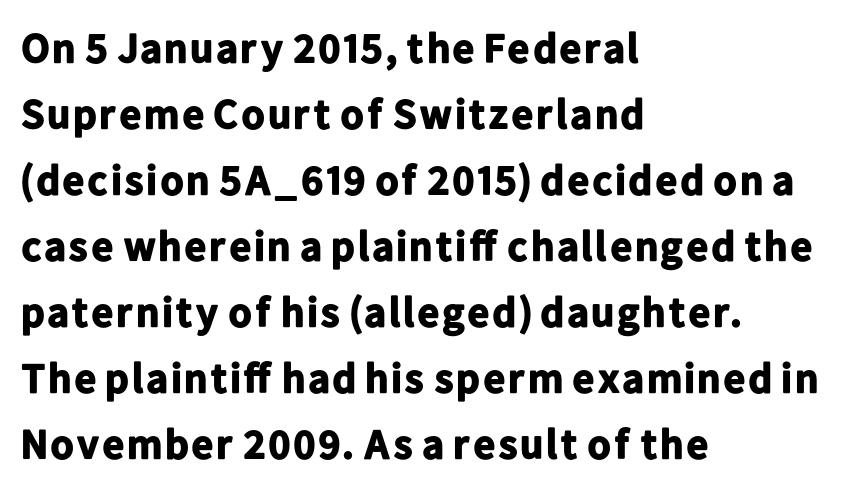
The glyphs are unaccompanied by any horizontal stroke below them. Look at the bottom of the vertical strokes: they stop flat, with no serifs. Italic? Not at all — the glyphs are vertical. How are the letters spaced? Ordinarily, with no added tracking. These words are printed bold, with thick strokes throughout.
